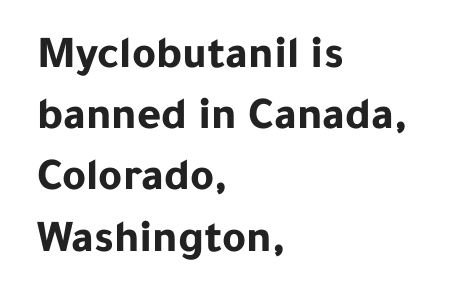
Q: Is the text bold? A: Yes.
Q: Is the text italic (slanted)? A: No, it is upright.
Q: Is the typeface a serif or a sans-serif typeface? A: Sans-serif.
Q: Is the text underlined? A: No.
Q: How is the paragraph aligned? A: Left-aligned.
Q: Is the spacing between letters normal or unusually wide? A: Normal.
Q: Is the spacing between lines tight, normal or loose? A: Normal.
Q: Width (condensed, normal, or wide)? A: Normal.
Q: Stroke contrast? A: Low.
Q: x-height? A: Medium.
Q: Monospaced? A: No.
